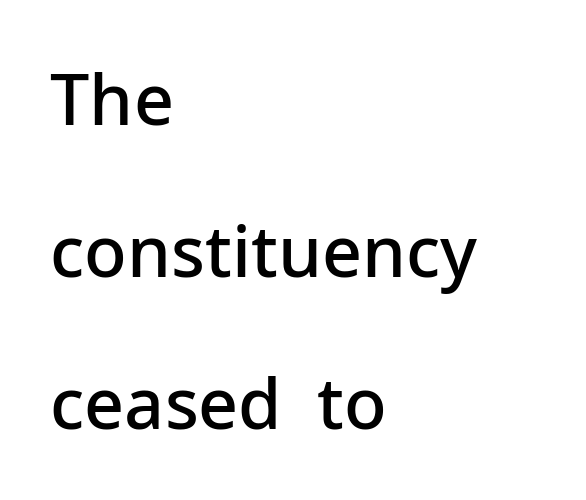
{"serif": "no", "italic": "no", "bold": "semi", "weight": "semibold", "width": "normal", "stroke_contrast": "low", "x_height": "medium", "monospaced": "no", "underline": "no", "align": "left", "line_spacing": "loose", "line_spacing_ratio": 2.17, "letter_spacing": "normal", "letter_spacing_em": 0.0, "glyph_px": 70}
